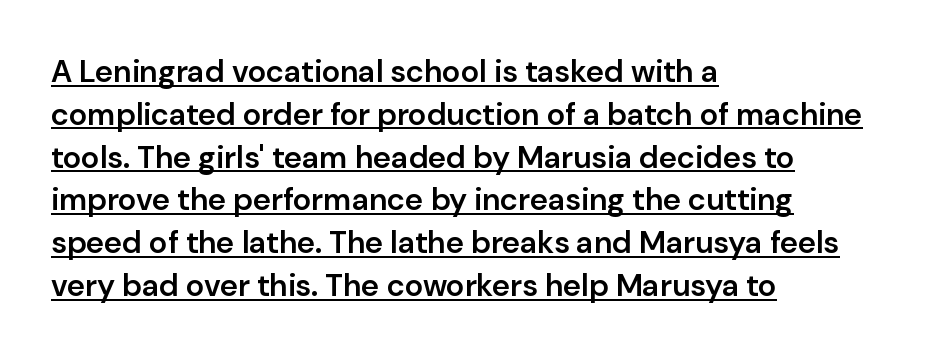
Q: Is the text bold? A: Semi-bold.
Q: Is the text italic (slanted)? A: No, it is upright.
Q: Is the typeface a serif or a sans-serif typeface? A: Sans-serif.
Q: Is the text underlined? A: Yes.
Q: How is the paragraph aligned? A: Left-aligned.
Q: Is the spacing between letters normal or unusually wide? A: Normal.
Q: Is the spacing between lines tight, normal or loose? A: Normal.
Q: Width (condensed, normal, or wide)? A: Normal.
Q: Stroke contrast? A: Low.
Q: x-height? A: Medium.
Q: Monospaced? A: No.
